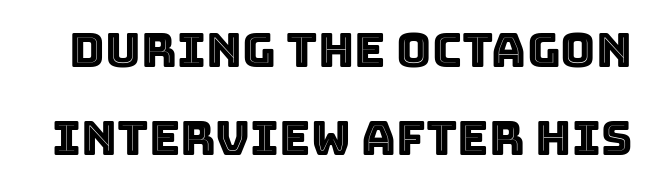
Q: Is the text italic (slanted)? A: No, it is upright.
Q: Is the text underlined? A: No.
Q: Is the spacing between letters normal or unusually wide? A: Normal.
Q: Width (condensed, normal, or wide)? A: Normal.
Q: x-height? A: Large.
Q: Monospaced? A: No.
